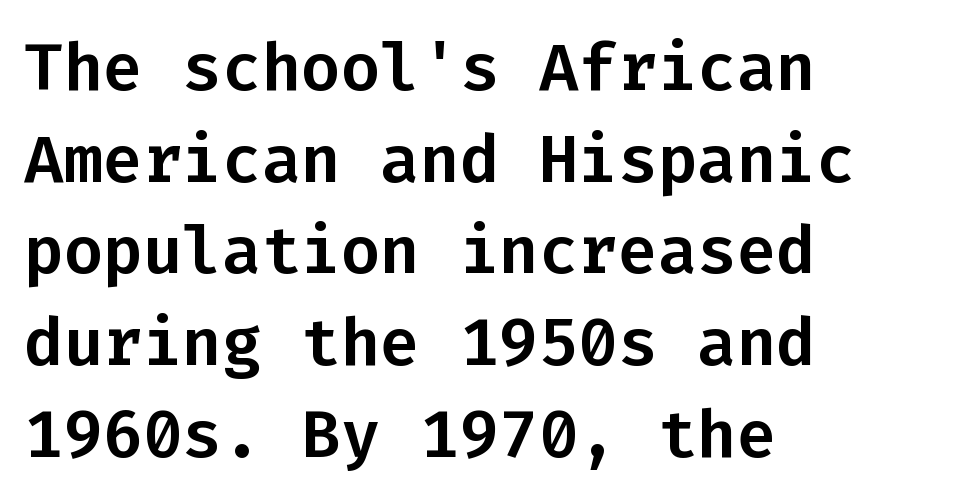
{"serif": "no", "italic": "no", "width": "normal", "stroke_contrast": "low", "x_height": "medium", "monospaced": "yes", "underline": "no", "align": "left", "line_spacing": "normal", "line_spacing_ratio": 1.39, "letter_spacing": "normal", "letter_spacing_em": 0.0, "glyph_px": 66}
